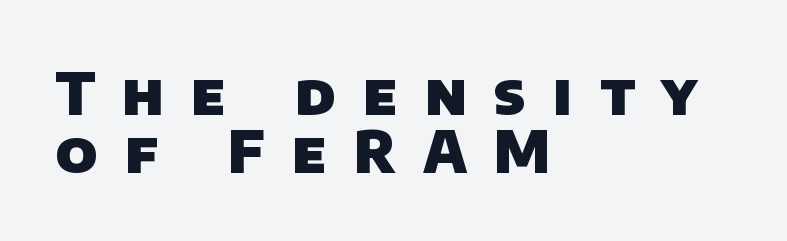
{"serif": "no", "bold": "yes", "weight": "heavy", "width": "normal", "stroke_contrast": "low", "x_height": "large", "monospaced": "no", "underline": "no", "align": "left", "line_spacing": "tight", "line_spacing_ratio": 1.0, "letter_spacing": "wide", "letter_spacing_em": 0.47, "glyph_px": 58}
